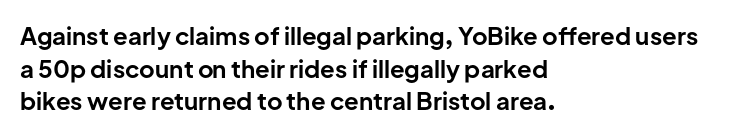
The rendering uses a moderate line-height, typical for paragraphs. The typography opts for an upright posture over an oblique one. Each word holds together tightly as a unit, with standard inter-letter gaps. Left-aligned paragraph, ragged on the right. The sample has been set heavy, in full bold. The string is rendered with underlining switched off.
